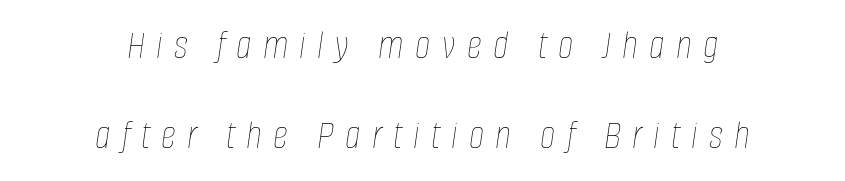
Note the varied advance widths — an 'i' is clearly narrower than an 'm'. Does the lettering tilt? It does — this is italic. Ink coverage per letter is moderate at most. A typesetter would call this heavily tracked-out type. The foot of each line stays bare and open.
